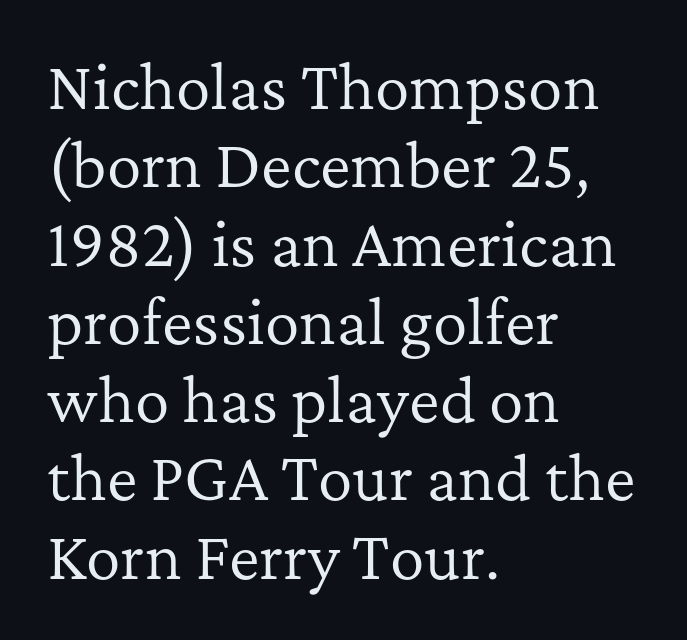
Q: Is the text bold? A: No.
Q: Is the text italic (slanted)? A: No, it is upright.
Q: Is the typeface a serif or a sans-serif typeface? A: Serif.
Q: Is the text underlined? A: No.
Q: How is the paragraph aligned? A: Left-aligned.
Q: Is the spacing between letters normal or unusually wide? A: Normal.
Q: Is the spacing between lines tight, normal or loose? A: Normal.
Q: Width (condensed, normal, or wide)? A: Normal.
Q: Stroke contrast? A: Low.
Q: x-height? A: Medium.
Q: Monospaced? A: No.
